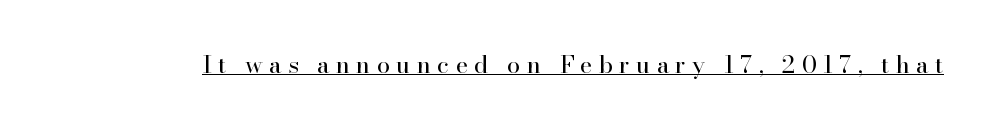
A typesetter would call this heavily tracked-out type. Nope, not italic — everything's standing straight. Emphasis is given by a line drawn under the lettering. On a weight scale, this lands at 450 or below.
